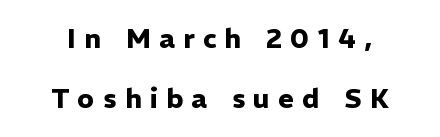
Weight check: bold — yes, fully. The baseline area is clear. Letter spacing: wide. Summary of vertical rhythm: relaxed, with wide interline spacing. When letters stand straight like this, we call the style roman or upright.
